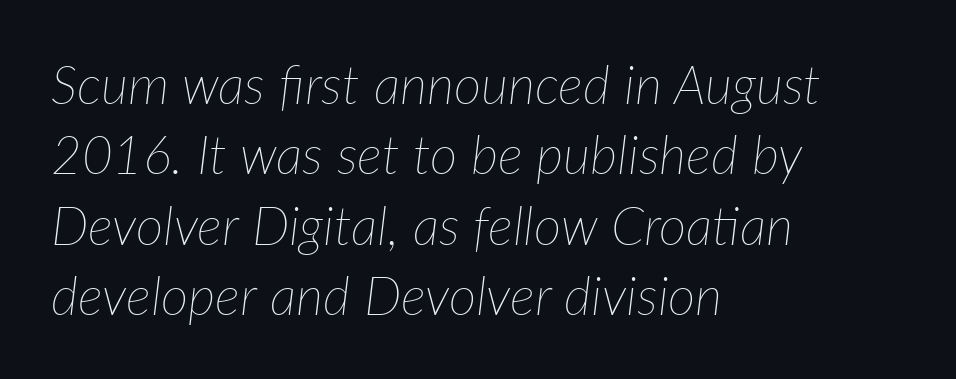
The rendering uses natural spacing where letterforms have individual widths. Evenly set lines give the paragraph a standard silhouette. Italic? Definitely — the glyphs are oblique. Left-aligned paragraph, ragged on the right. Unbolded letterforms with no extra heft.
